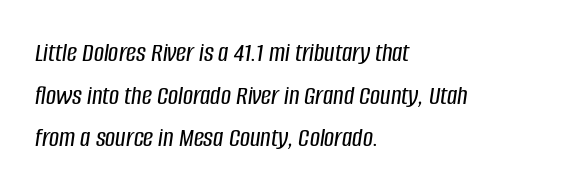
{"italic": "yes", "lean": "right", "slant_degrees": 8, "width": "condensed", "stroke_contrast": "low", "x_height": "large", "monospaced": "no", "underline": "no", "align": "left", "line_spacing": "normal", "line_spacing_ratio": 1.52, "letter_spacing": "normal", "letter_spacing_em": 0.0, "glyph_px": 28}
